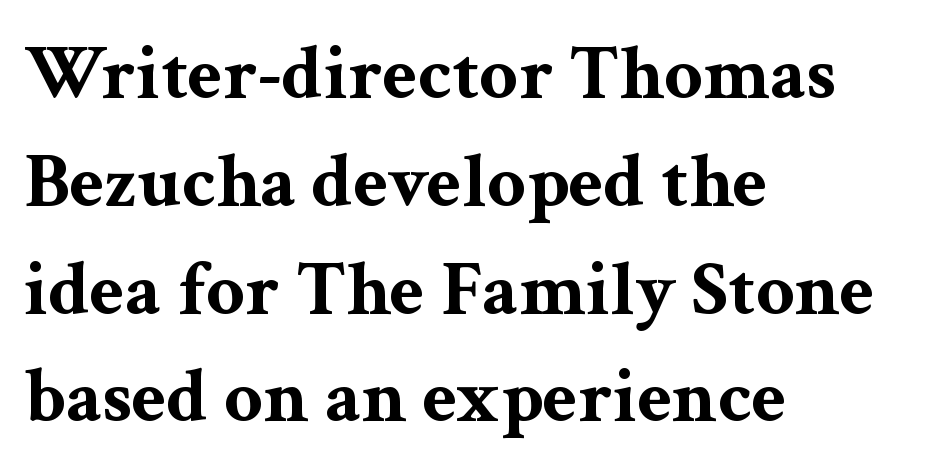
Q: Is the text bold? A: Yes.
Q: Is the text italic (slanted)? A: No, it is upright.
Q: Is the typeface a serif or a sans-serif typeface? A: Serif.
Q: Is the text underlined? A: No.
Q: How is the paragraph aligned? A: Left-aligned.
Q: Is the spacing between letters normal or unusually wide? A: Normal.
Q: Is the spacing between lines tight, normal or loose? A: Normal.
Q: Width (condensed, normal, or wide)? A: Wide.
Q: Stroke contrast? A: Medium.
Q: x-height? A: Medium.
Q: Monospaced? A: No.
